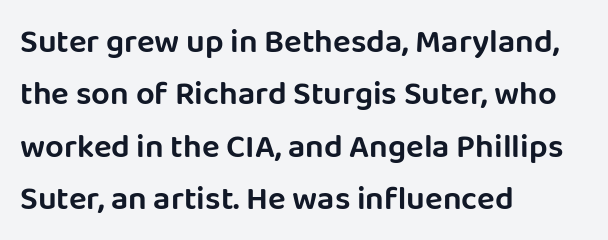
Spacing between characters is what you'd get straight out of the box. The paragraph shown leans on its left margin. Notice how the stems are strictly vertical — no italics here. You could not count columns in this text — the font is proportionally spaced.
